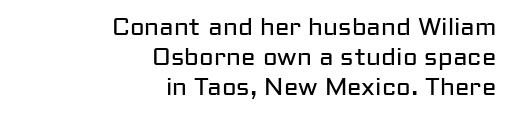
The image shows 24 px text type, upright; set right-aligned, line spacing 1.24x, normal letter spacing, not underlined.
